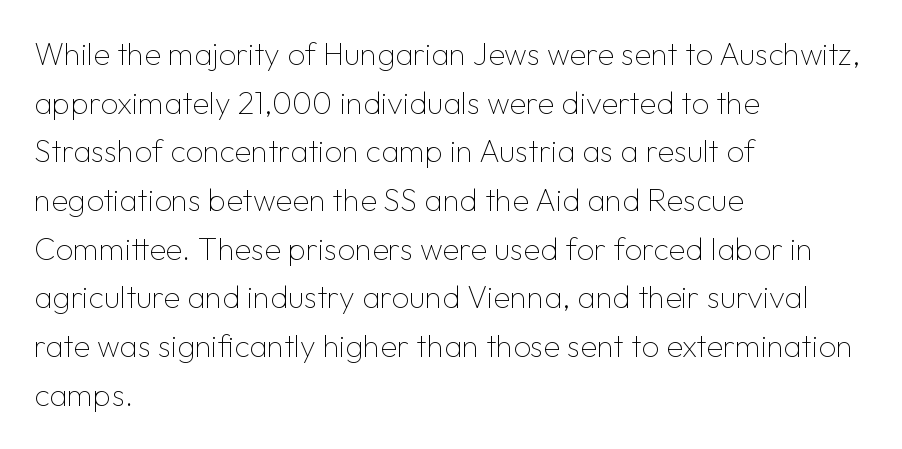
There is no visible air inserted between adjacent glyphs. This sample keeps an unexceptional amount of space between lines. Here the designer chose a conventional face with non-uniform glyph widths. This is sans-serif lettering, the kind often seen on screens and signage. Vertical strokes here are truly vertical.
